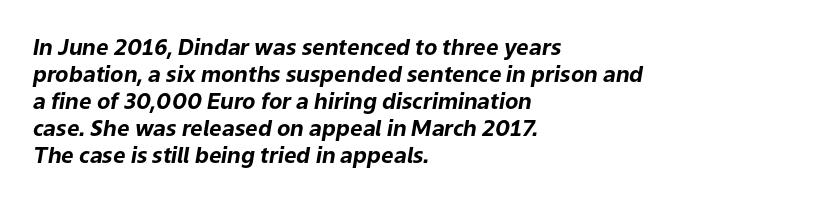
The ragged edge is on the right, which tells us the setting is flush left. Is the letter spacing exaggerated? No — it looks like the ordinary default. Emphasis by weight is at full strength: bold. If you drew a line through each stem, it would be angled. Descenders are the only things crossing below the line.
